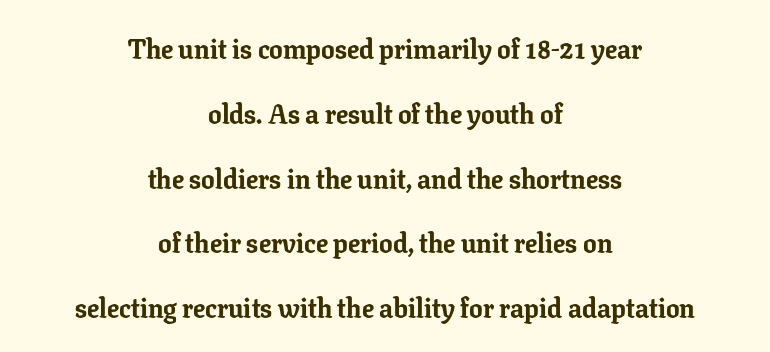
The image shows 27 px bold type, upright; set centered, loose line spacing (2.4x), normal letter spacing, not underlined.
